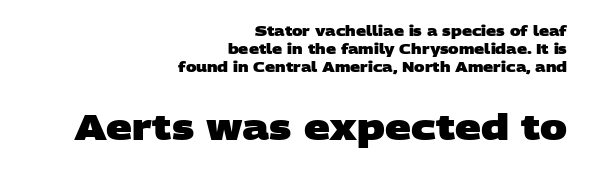
{"serif": "no", "bold": "yes", "weight": "heavy", "width": "wide", "stroke_contrast": "low", "x_height": "large", "monospaced": "no", "underline": "no", "align": "right", "line_spacing": "normal", "line_spacing_ratio": 1.3, "letter_spacing": "normal", "letter_spacing_em": 0.0, "larger_block": "second", "size_ratio": 2.57, "glyph_px": 36}
